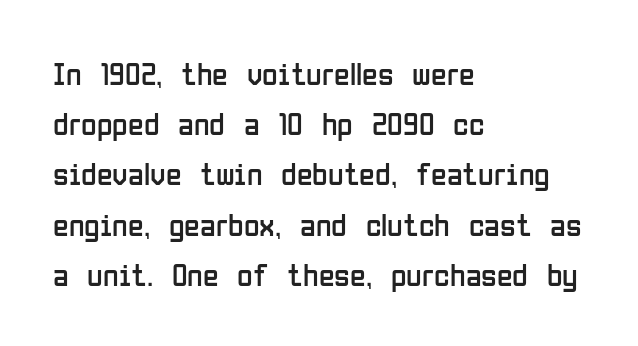
The image shows 32 px regular-weight, condensed sans-serif type, upright; set left-aligned, normal line spacing (1.57x), normal letter spacing, not underlined; low stroke contrast and a medium x-height.
